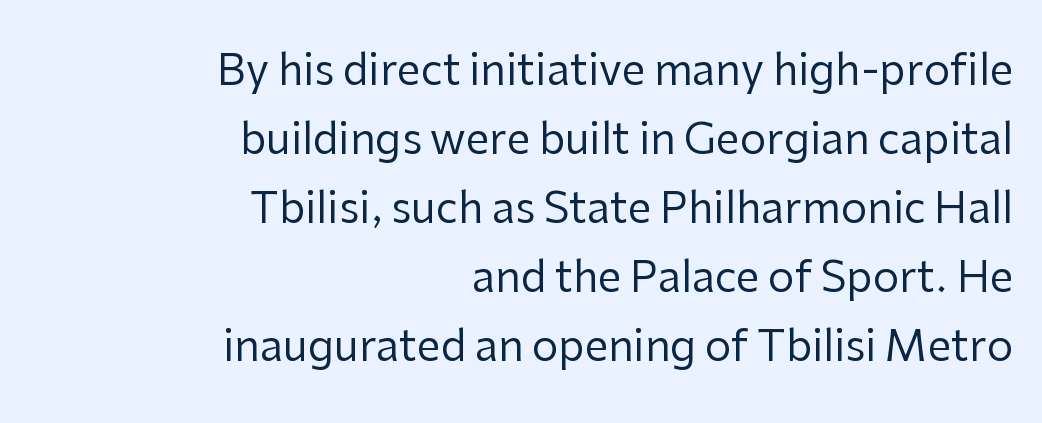
The letters advance in unequal steps, a hallmark of proportional type. The space directly below the letters is spotless. Ink coverage per letter is moderate at most. To sum up the face: it is a sans, with no serifs.
